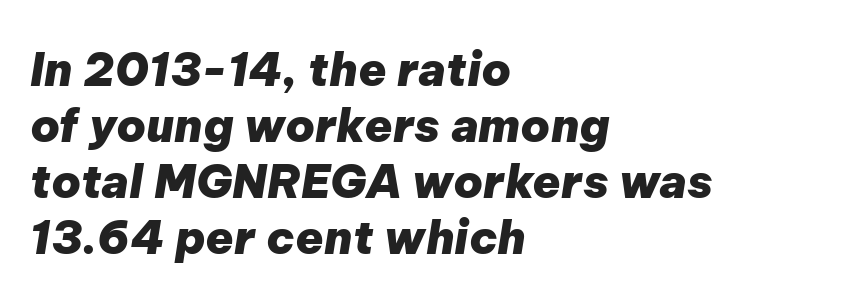
{"italic": "yes", "lean": "right", "slant_degrees": 9, "bold": "yes", "weight": "heavy", "width": "normal", "stroke_contrast": "low", "x_height": "medium", "monospaced": "no", "underline": "no", "align": "left", "line_spacing_ratio": 1.22, "letter_spacing": "normal", "letter_spacing_em": 0.0, "glyph_px": 46}
